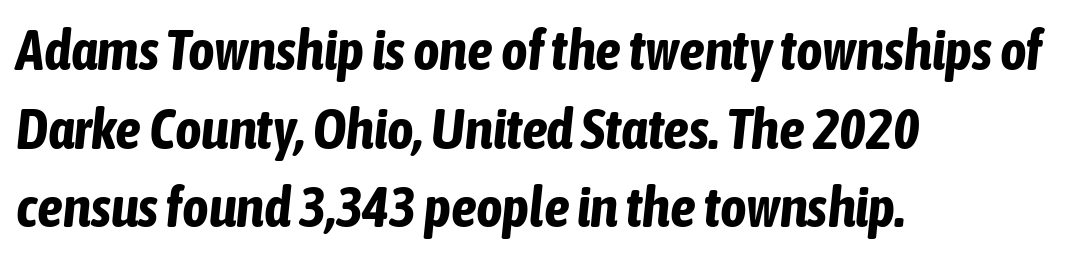
{"italic": "yes", "lean": "right", "slant_degrees": 6, "bold": "yes", "weight": "bold", "width": "condensed", "stroke_contrast": "low", "x_height": "medium", "monospaced": "no", "underline": "no", "align": "left", "line_spacing": "normal", "line_spacing_ratio": 1.38, "letter_spacing": "normal", "letter_spacing_em": 0.0, "glyph_px": 57}
